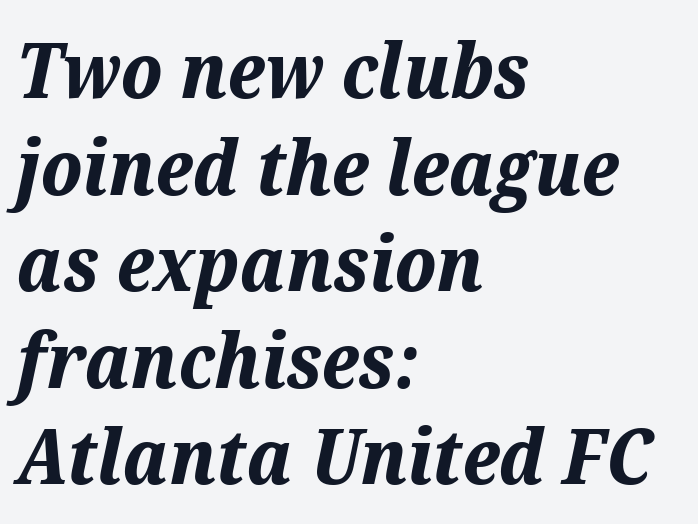
Every character sits at an angle, as italics do. Compared with typical paragraphs, the rows here are spaced about the same. Typographic density is high because the face is bold. Think of a printed novel: that variable character pitch is what you see here. This rendering leaves character spacing at its baseline value.
